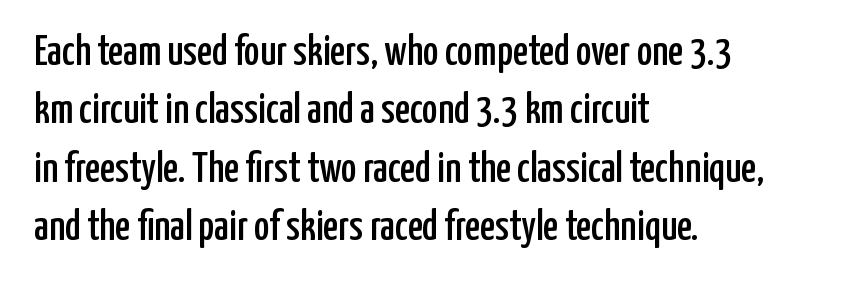
{"serif": "no", "italic": "no", "width": "condensed", "stroke_contrast": "low", "x_height": "medium", "monospaced": "no", "underline": "no", "align": "left", "line_spacing": "normal", "line_spacing_ratio": 1.39, "letter_spacing": "normal", "letter_spacing_em": 0.0, "glyph_px": 42}
